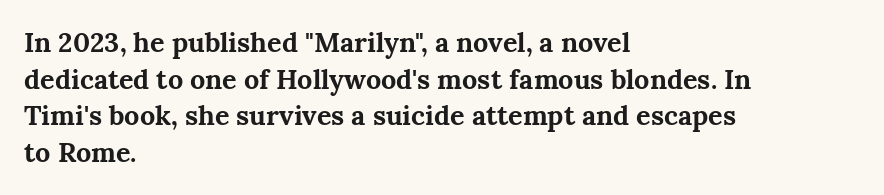
{"italic": "no", "bold": "yes", "underline": "no", "align": "left", "line_spacing": "normal", "line_spacing_ratio": 1.36, "letter_spacing": "normal", "letter_spacing_em": 0.0, "glyph_px": 27}
